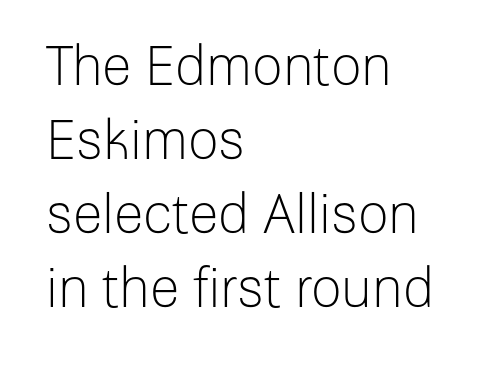
This rendering leaves character spacing at its baseline value. Weight: not bold — regular or lighter. Which margin do the lines hug? The left one — the right edge is uneven. The letters stand straight up with perfectly vertical stems. Quick note: interline space is typical.
